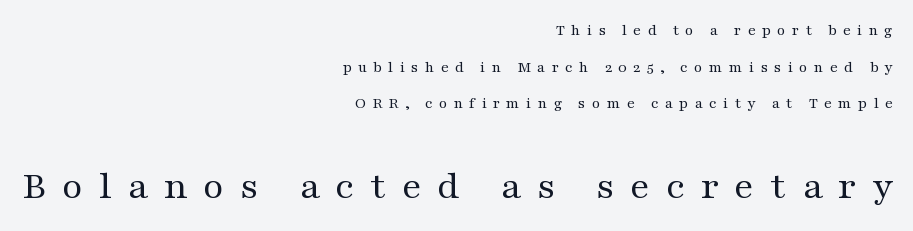
The image shows 40 px regular-weight, wide serif type, upright; set right-aligned, loose line spacing (2.29x), unusually wide letter spacing (+0.39 em), not underlined; the second (bottom) block is 2.5x larger; medium stroke contrast and a medium x-height.
